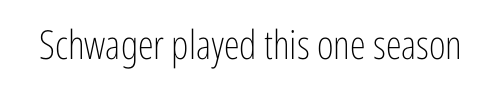
The letters stand straight up with perfectly vertical stems. The text was rendered using a sans face with plain stroke endings. Glance below the letters and you will spot only blank space. A light-to-regular cut is what we see here.
